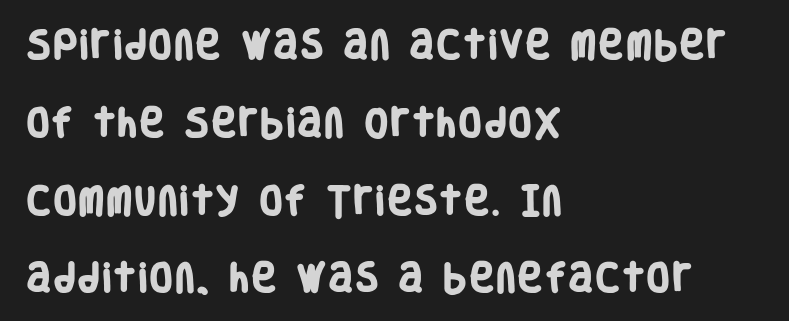
The strip under each line holds only bare page. A student would call this left alignment; a typographer would say flush left, rag right. Each letter's strokes conclude bluntly, with no projecting serifs. Bold? Absolutely — the strokes are thick and heavy. The lines are spread far apart with generous leading. Varying glyph widths throughout — classic text-font behaviour.
